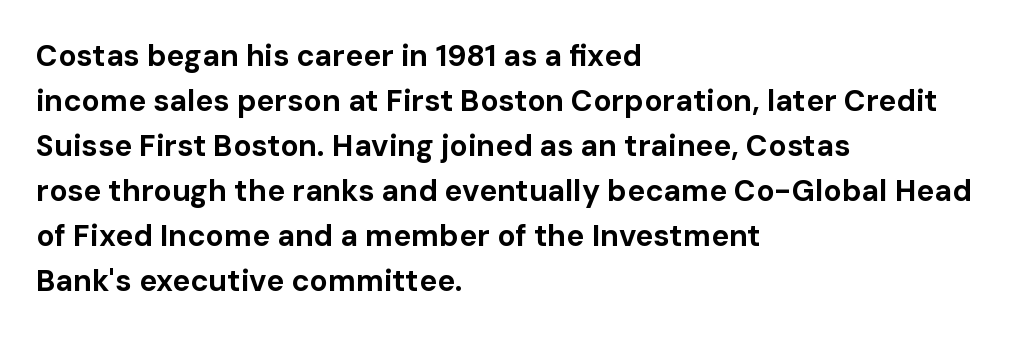
{"serif": "no", "italic": "no", "bold": "yes", "weight": "bold", "width": "normal", "stroke_contrast": "low", "x_height": "medium", "monospaced": "no", "underline": "no", "align": "left", "line_spacing": "normal", "line_spacing_ratio": 1.5, "letter_spacing": "normal", "letter_spacing_em": 0.0, "glyph_px": 30}
